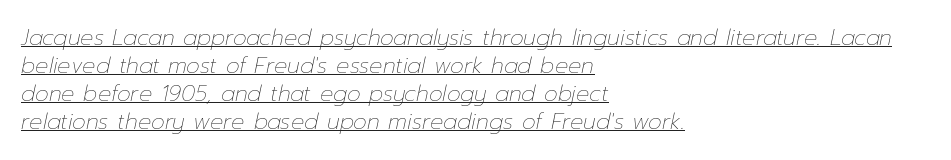
The typesetter chose a ragged-right arrangement here. The font is comparable to plain body text, perhaps lighter. Decoration check: the copy is underlined. Default kerning and tracking; the words read as compact shapes. The typography opts for an oblique posture over an upright one.
